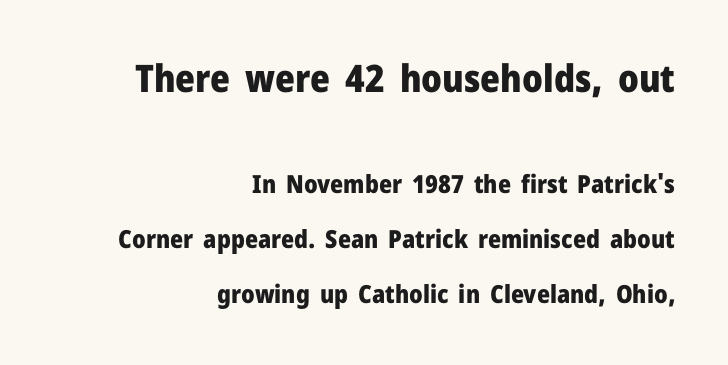
Tall strokes in this sample are plumb rather than angled. The gap between lines stays unmarked. A student would notice the top passage is typeset larger than what follows. Think of a printed novel: that variable character pitch is what you see here. Nothing sits at the stroke ends, so this counts as sans-serif. The vertical gap from one line to the next is large.
